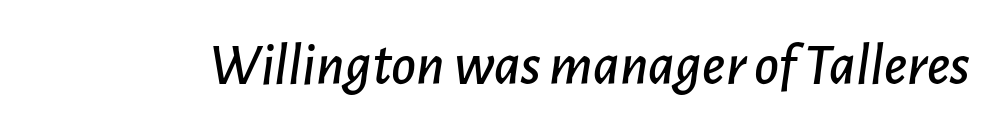
{"italic": "yes", "lean": "right", "slant_degrees": 7, "width": "normal", "stroke_contrast": "low", "x_height": "medium", "monospaced": "no", "underline": "no", "letter_spacing": "normal", "letter_spacing_em": 0.0, "glyph_px": 60}
